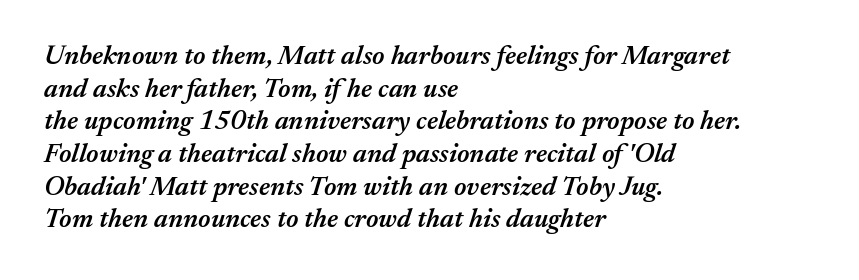
The image shows 27 px text type, italic (leaning right); set left-aligned, line spacing 1.21x, normal letter spacing, not underlined.
